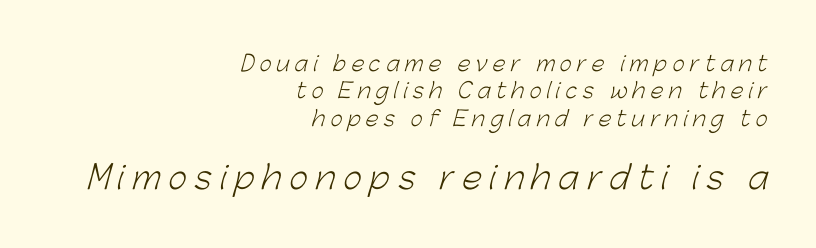
The face used here is proportionally spaced, like ordinary book or web type. A clean baseline with only descenders dipping below it. Between these two stacked blocks, the lower one wins on size. The passage shown stacks its lines at a standard gap. The typesetter chose a ragged-left arrangement here. In terms of letterform style, serifs are entirely absent.
